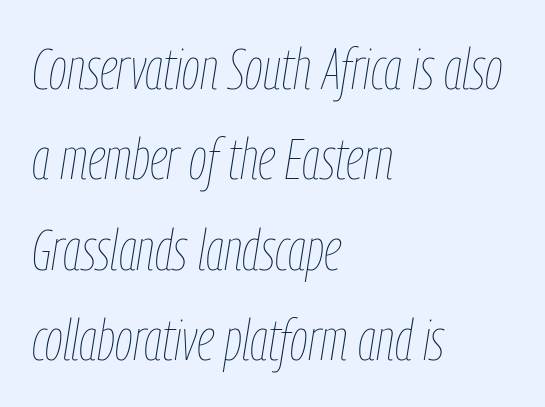
{"italic": "yes", "lean": "right", "slant_degrees": 9, "bold": "no", "weight": "thin", "width": "condensed", "stroke_contrast": "low", "x_height": "medium", "monospaced": "no", "underline": "no", "align": "left", "line_spacing": "normal", "line_spacing_ratio": 1.56, "letter_spacing": "normal", "letter_spacing_em": 0.0, "glyph_px": 58}
